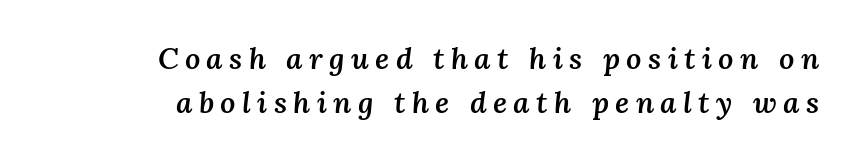
The image shows 30 px semibold type, italic (leaning right); set right-aligned, normal line spacing (1.46x), unusually wide letter spacing (+0.21 em), not underlined; medium stroke contrast and a medium x-height.
